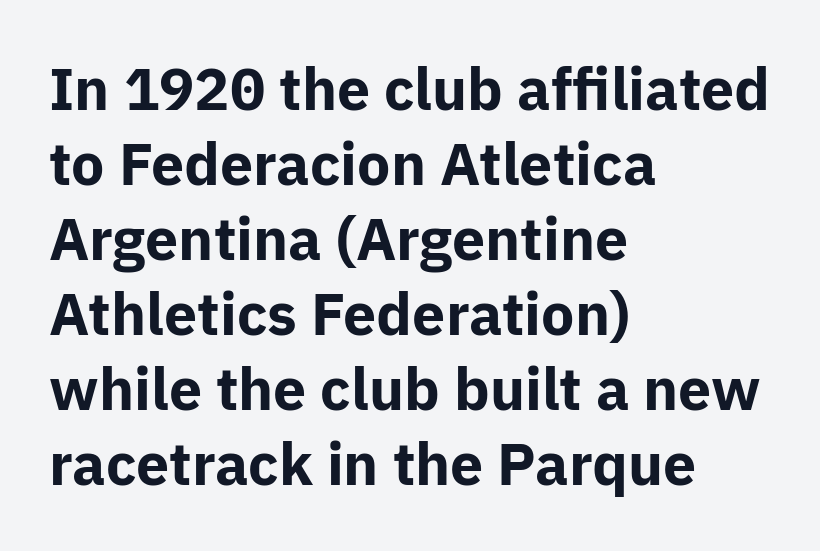
The leading is moderate, giving the passage an even texture. Line starts are locked; line ends wander. The letters advance in unequal steps, a hallmark of proportional type. These lines keep a tight, regular rhythm from letter to letter. No italicization has been applied; the sample stays upright. Lines of text with bare space underneath.
